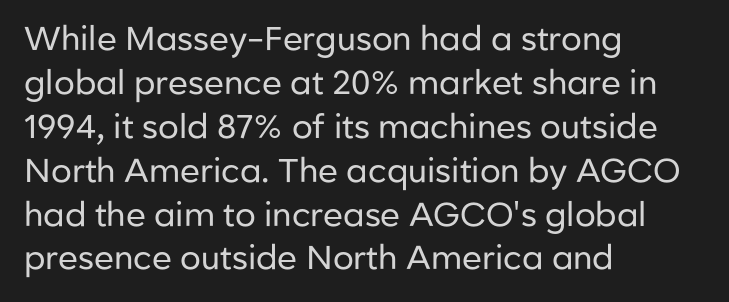
The letters carry no serifs — their stems end cleanly without finishing strokes. The paragraph has a hard left edge and a soft right edge. Is this a fixed-width face? No — the glyphs have proportional, varying widths. Notice how descenders clear the ascenders below comfortably — that's standard leading. The cut favours lightness, reaching ordinary text weight at its darkest. The type is set solid horizontally, with unmodified tracking.
